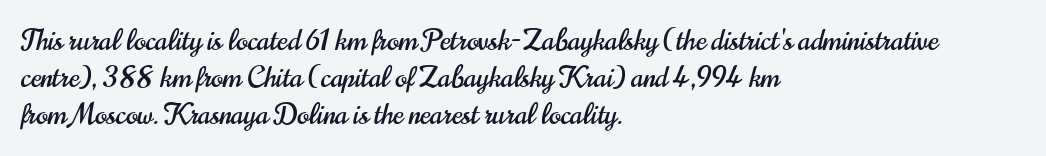
Q: Is the text italic (slanted)? A: Yes.
Q: Is the typeface a serif or a sans-serif typeface? A: Sans-serif.
Q: Is the text underlined? A: No.
Q: How is the paragraph aligned? A: Left-aligned.
Q: Is the spacing between letters normal or unusually wide? A: Normal.
Q: Is the spacing between lines tight, normal or loose? A: Normal.
Q: Width (condensed, normal, or wide)? A: Condensed.
Q: Stroke contrast? A: High.
Q: x-height? A: Small.
Q: Monospaced? A: No.
